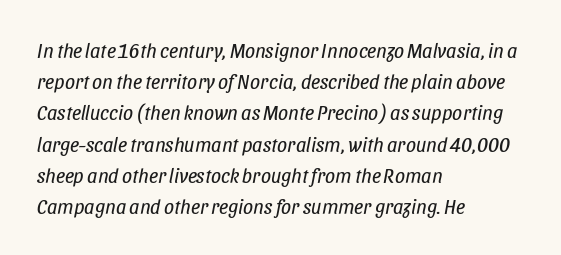
{"italic": "yes", "lean": "right", "slant_degrees": 11, "bold": "no", "underline": "no", "align": "left", "line_spacing": "normal", "line_spacing_ratio": 1.56, "letter_spacing": "normal", "letter_spacing_em": 0.0, "glyph_px": 20}
